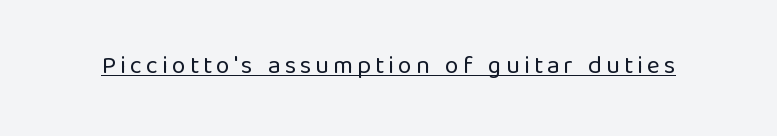
Stems here are at most as thick as an everyday book face. The specimen reads as upright at a glance. Underlining? Definitely there.
